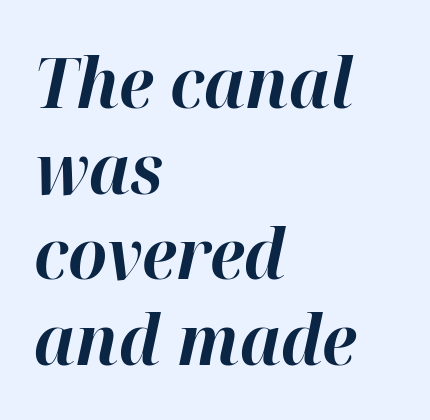
Q: Is the text bold? A: Yes.
Q: Is the text italic (slanted)? A: Yes, it leans right by about 12 degrees.
Q: Is the text underlined? A: No.
Q: How is the paragraph aligned? A: Left-aligned.
Q: Is the spacing between letters normal or unusually wide? A: Normal.
Q: Width (condensed, normal, or wide)? A: Normal.
Q: Stroke contrast? A: High.
Q: x-height? A: Medium.
Q: Monospaced? A: No.
